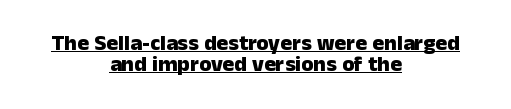
The image shows 22 px bold type, upright; set centered, tight line spacing (0.96x), normal letter spacing, underlined.
